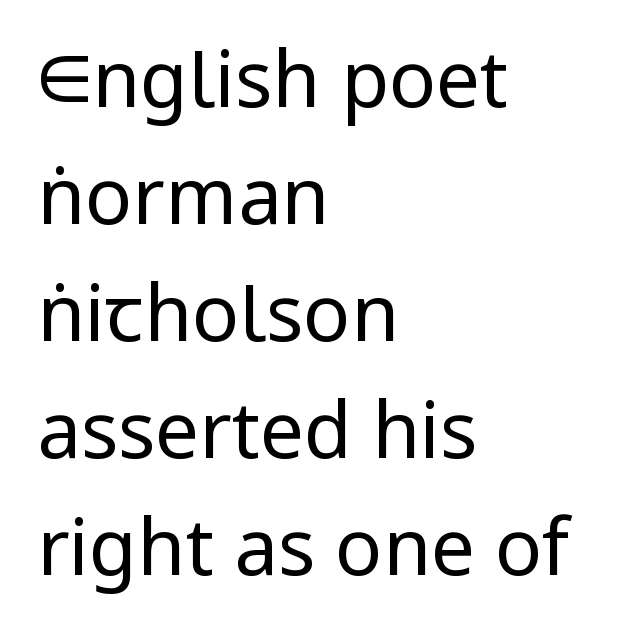
Q: Is the text bold? A: No.
Q: Is the text italic (slanted)? A: No, it is upright.
Q: Is the typeface a serif or a sans-serif typeface? A: Sans-serif.
Q: Is the text underlined? A: No.
Q: How is the paragraph aligned? A: Left-aligned.
Q: Is the spacing between letters normal or unusually wide? A: Normal.
Q: Is the spacing between lines tight, normal or loose? A: Normal.
Q: Width (condensed, normal, or wide)? A: Normal.
Q: Stroke contrast? A: Low.
Q: x-height? A: Medium.
Q: Monospaced? A: No.
